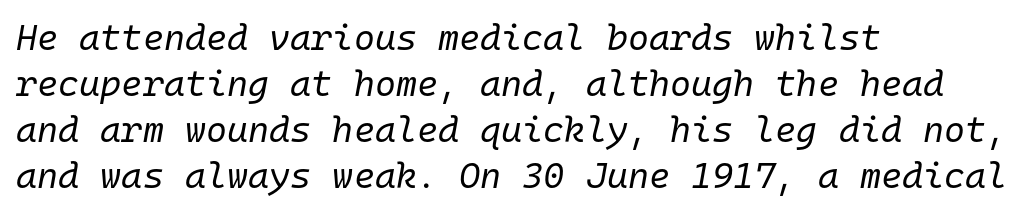
Q: Is the text bold? A: No.
Q: Is the text italic (slanted)? A: Yes, it leans right by about 10 degrees.
Q: Is the text underlined? A: No.
Q: How is the paragraph aligned? A: Left-aligned.
Q: Is the spacing between letters normal or unusually wide? A: Normal.
Q: Is the spacing between lines tight, normal or loose? A: Normal.
Q: Width (condensed, normal, or wide)? A: Normal.
Q: Stroke contrast? A: Low.
Q: x-height? A: Medium.
Q: Monospaced? A: Yes.
